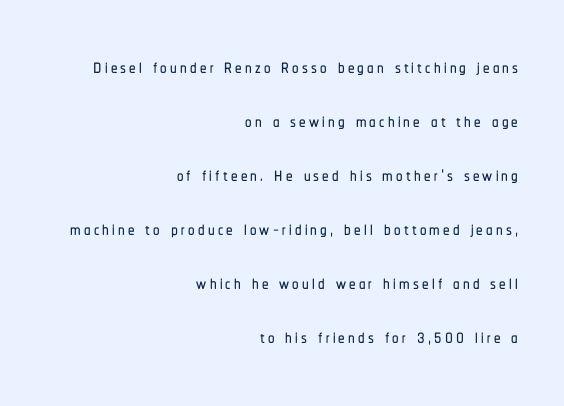
The image shows 26 px text type, upright; set right-aligned, loose line spacing (2.08x), not underlined.
